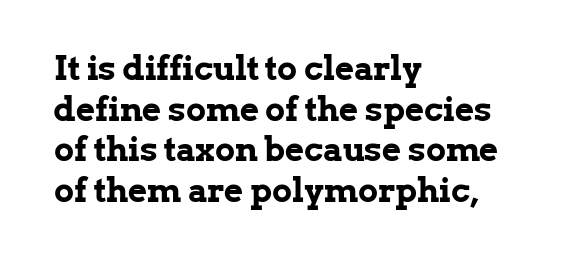
The face used here is rendered with its standard letterfit. Notice how thick the strokes are: this is what a full bold looks like. Do the characters align in a grid? No, the font is proportional. These lines are set flush left with a ragged right edge. Serif or sans? Serif — the stroke terminals have little feet. Tall strokes in this sample are plumb rather than angled.
